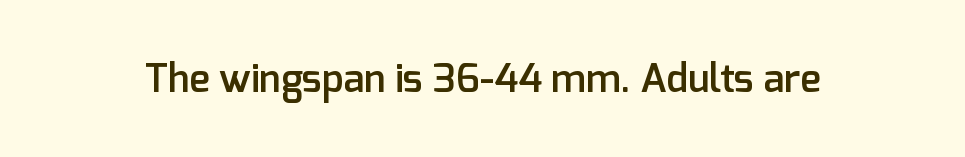
Q: Is the text bold? A: Semi-bold.
Q: Is the text italic (slanted)? A: No, it is upright.
Q: Is the typeface a serif or a sans-serif typeface? A: Sans-serif.
Q: Is the text underlined? A: No.
Q: Is the spacing between letters normal or unusually wide? A: Normal.
Q: Width (condensed, normal, or wide)? A: Normal.
Q: Stroke contrast? A: Low.
Q: x-height? A: Medium.
Q: Monospaced? A: No.
